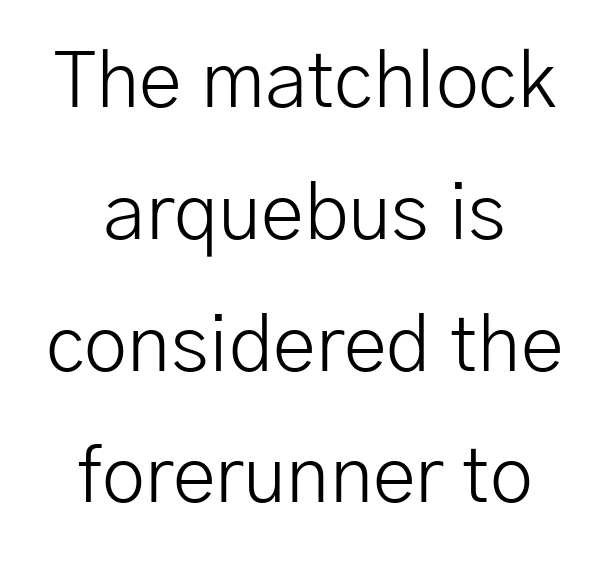
Q: Is the text bold? A: No.
Q: Is the text italic (slanted)? A: No, it is upright.
Q: Is the typeface a serif or a sans-serif typeface? A: Sans-serif.
Q: Is the text underlined? A: No.
Q: How is the paragraph aligned? A: Centered.
Q: Is the spacing between letters normal or unusually wide? A: Normal.
Q: Is the spacing between lines tight, normal or loose? A: Normal.
Q: Width (condensed, normal, or wide)? A: Normal.
Q: Stroke contrast? A: Low.
Q: x-height? A: Medium.
Q: Monospaced? A: No.
